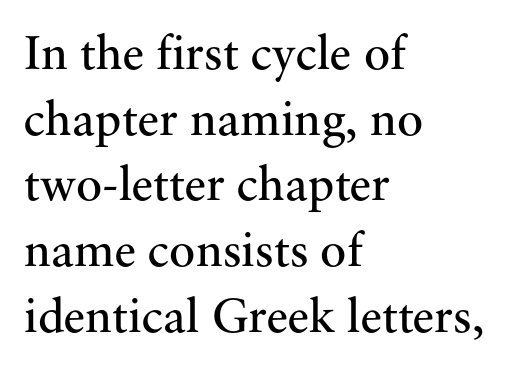
Compared with typical body copy, the letter spacing here is the same. Has an underline been added? It has not. Line beginnings align vertically; line endings do not. On a weight scale, this lands at 450 or below.
